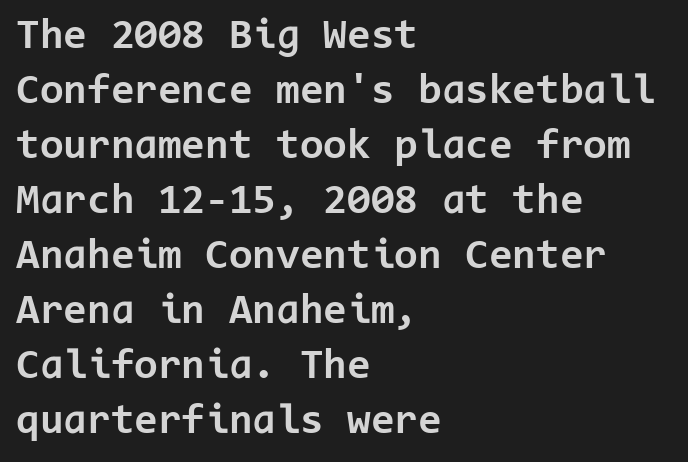
Q: Is the text bold? A: Yes.
Q: Is the text italic (slanted)? A: No, it is upright.
Q: Is the typeface a serif or a sans-serif typeface? A: Sans-serif.
Q: Is the text underlined? A: No.
Q: How is the paragraph aligned? A: Left-aligned.
Q: Is the spacing between letters normal or unusually wide? A: Normal.
Q: Is the spacing between lines tight, normal or loose? A: Normal.
Q: Width (condensed, normal, or wide)? A: Normal.
Q: Stroke contrast? A: Low.
Q: x-height? A: Medium.
Q: Monospaced? A: Yes.
